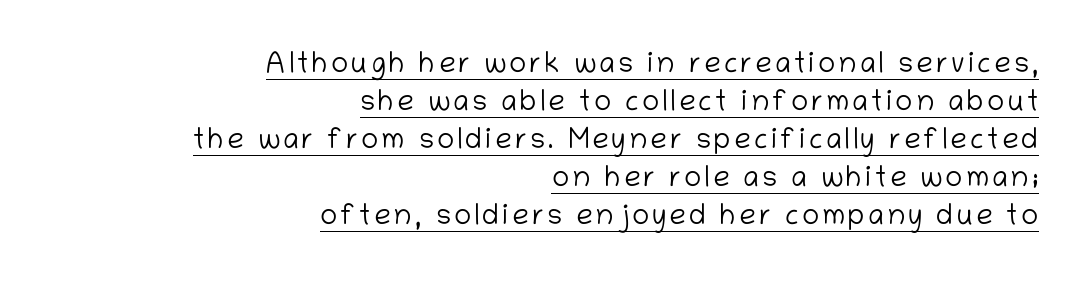
{"serif": "no", "italic": "no", "bold": "no", "weight": "light", "width": "normal", "stroke_contrast": "low", "x_height": "medium", "monospaced": "no", "underline": "yes", "align": "right", "line_spacing": "normal", "line_spacing_ratio": 1.31, "glyph_px": 29}
